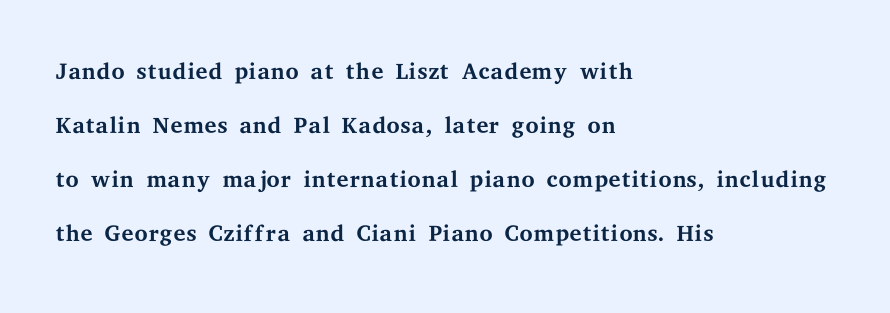
Q: Is the text bold? A: No.
Q: Is the text italic (slanted)? A: No, it is upright.
Q: Is the typeface a serif or a sans-serif typeface? A: Serif.
Q: Is the text underlined? A: No.
Q: How is the paragraph aligned? A: Left-aligned.
Q: Is the spacing between letters normal or unusually wide? A: Normal.
Q: Is the spacing between lines tight, normal or loose? A: Normal.
Q: Width (condensed, normal, or wide)? A: Wide.
Q: Stroke contrast? A: Medium.
Q: x-height? A: Medium.
Q: Monospaced? A: No.
